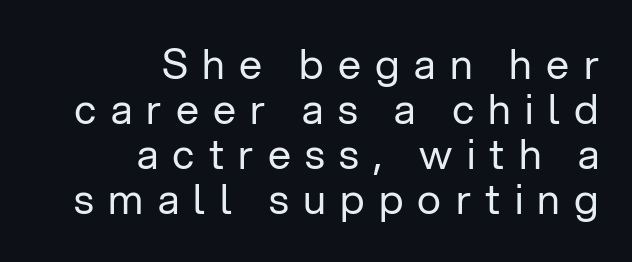
This rendering uses right alignment, leaving the left contour irregular. The space between consecutive lines is stingy. Observe the absence of serifs on each vertical stroke in this sample. Is the type heavy? It reads as light-to-regular instead. The foot of each line stays bare and open.
